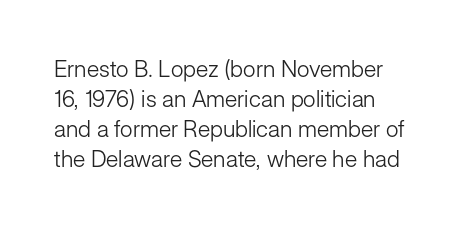
Q: Is the text bold? A: No.
Q: Is the text italic (slanted)? A: No, it is upright.
Q: Is the text underlined? A: No.
Q: How is the paragraph aligned? A: Left-aligned.
Q: Is the spacing between letters normal or unusually wide? A: Normal.
Q: Is the spacing between lines tight, normal or loose? A: Normal.
